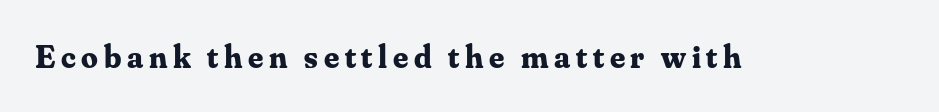
The image shows 33 px bold serif type, upright; set not underlined; medium stroke contrast and a small x-height.
